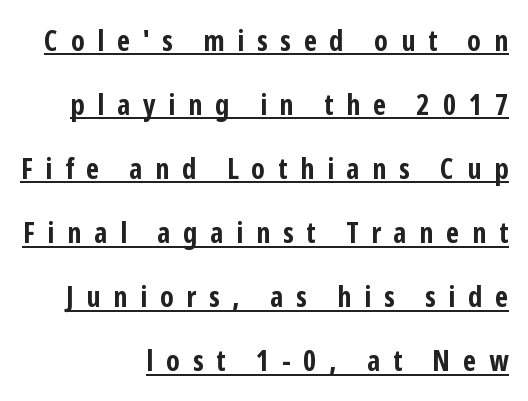
The image shows 29 px bold, condensed sans-serif type, upright; set right-aligned, loose line spacing (2.21x), unusually wide letter spacing (+0.44 em), underlined; low stroke contrast and a medium x-height.
